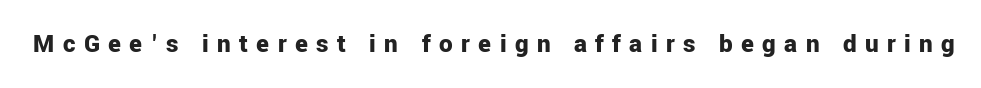
Q: Is the text bold? A: Yes.
Q: Is the text italic (slanted)? A: No, it is upright.
Q: Is the text underlined? A: No.
Q: Is the spacing between letters normal or unusually wide? A: Unusually wide.
